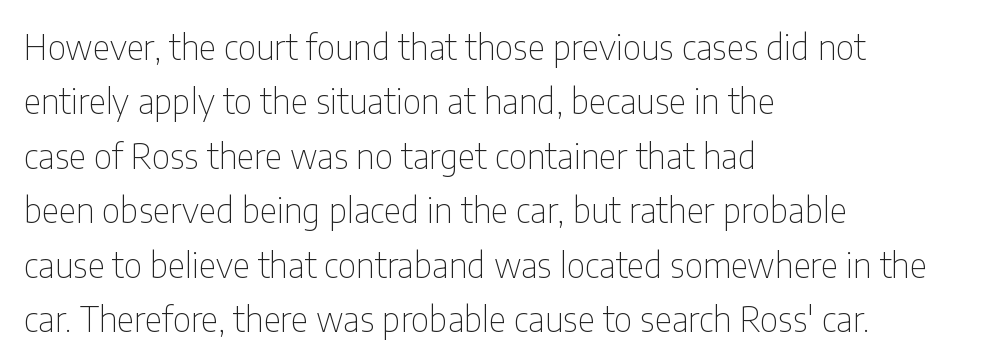
Q: Is the text bold? A: No.
Q: Is the text italic (slanted)? A: No, it is upright.
Q: Is the typeface a serif or a sans-serif typeface? A: Sans-serif.
Q: Is the text underlined? A: No.
Q: How is the paragraph aligned? A: Left-aligned.
Q: Is the spacing between letters normal or unusually wide? A: Normal.
Q: Is the spacing between lines tight, normal or loose? A: Normal.
Q: Width (condensed, normal, or wide)? A: Condensed.
Q: Stroke contrast? A: Low.
Q: x-height? A: Medium.
Q: Monospaced? A: No.
